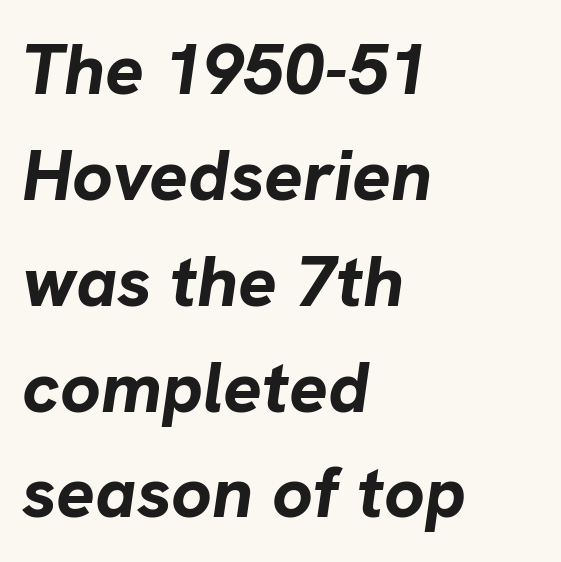
An italicized treatment has been applied to the whole sample. Underlining? Definitely not there. Glyph-to-glyph distance matches everyday printed text. The sample has been set heavy, in full bold. Here the designer chose a conventional face with non-uniform glyph widths.
